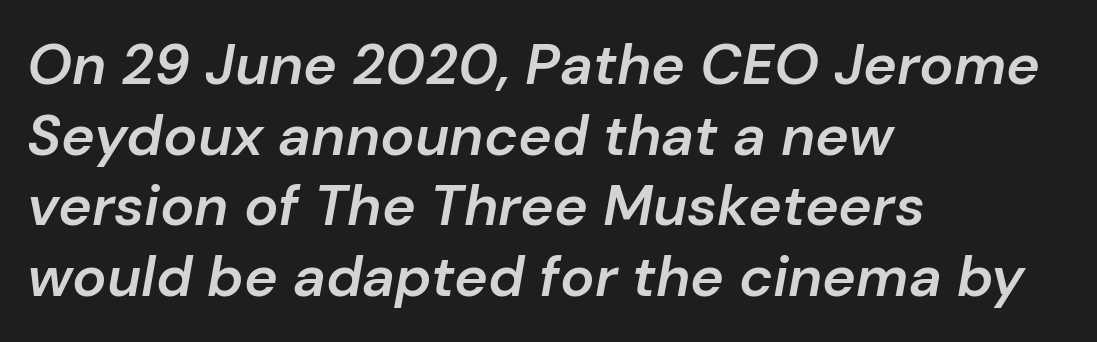
Q: Is the text bold? A: Semi-bold.
Q: Is the text italic (slanted)? A: Yes, it leans right by about 10 degrees.
Q: Is the text underlined? A: No.
Q: How is the paragraph aligned? A: Left-aligned.
Q: Is the spacing between letters normal or unusually wide? A: Normal.
Q: Width (condensed, normal, or wide)? A: Normal.
Q: Stroke contrast? A: Low.
Q: x-height? A: Medium.
Q: Monospaced? A: No.
